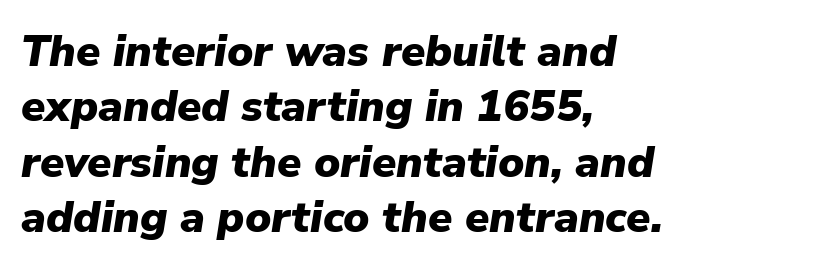
Q: Is the text bold? A: Yes.
Q: Is the text italic (slanted)? A: Yes, it leans right by about 9 degrees.
Q: Is the text underlined? A: No.
Q: How is the paragraph aligned? A: Left-aligned.
Q: Is the spacing between letters normal or unusually wide? A: Normal.
Q: Is the spacing between lines tight, normal or loose? A: Normal.
Q: Width (condensed, normal, or wide)? A: Normal.
Q: Stroke contrast? A: Low.
Q: x-height? A: Medium.
Q: Monospaced? A: No.
